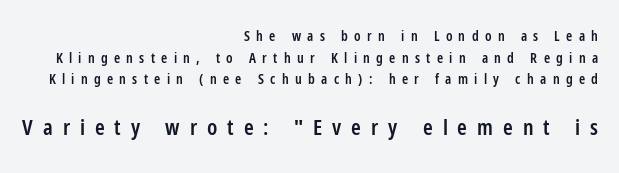
The image shows 22 px text type, upright; set right-aligned, normal line spacing (1.55x), unusually wide letter spacing (+0.45 em), not underlined; the second (bottom) block is 1.57x larger.
